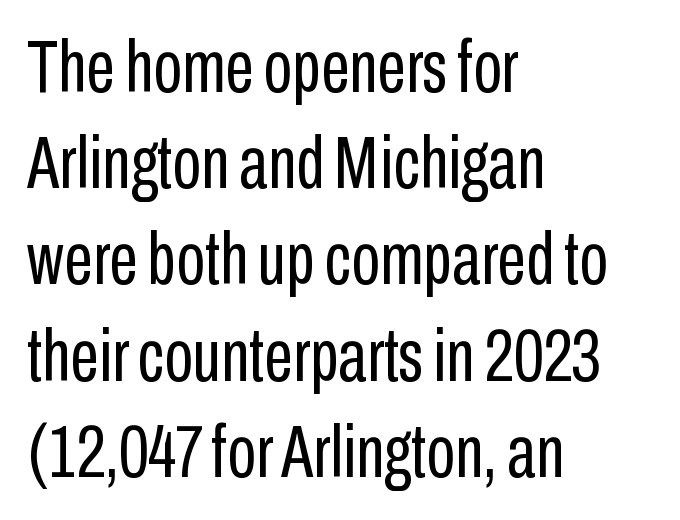
The image shows 74 px regular-weight, condensed sans-serif type, upright; set left-aligned, normal line spacing (1.3x), normal letter spacing, not underlined; low stroke contrast and a medium x-height.
